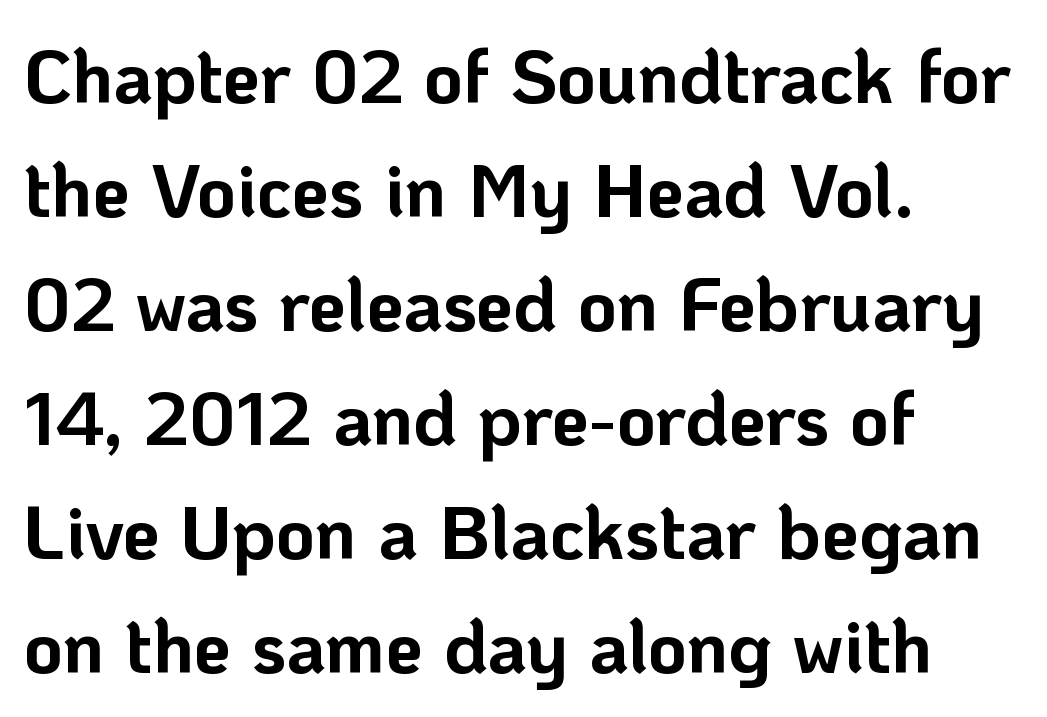
Q: Is the text bold? A: Yes.
Q: Is the text italic (slanted)? A: No, it is upright.
Q: Is the typeface a serif or a sans-serif typeface? A: Sans-serif.
Q: Is the text underlined? A: No.
Q: How is the paragraph aligned? A: Left-aligned.
Q: Is the spacing between letters normal or unusually wide? A: Normal.
Q: Is the spacing between lines tight, normal or loose? A: Normal.
Q: Width (condensed, normal, or wide)? A: Normal.
Q: Stroke contrast? A: Low.
Q: x-height? A: Medium.
Q: Monospaced? A: No.
